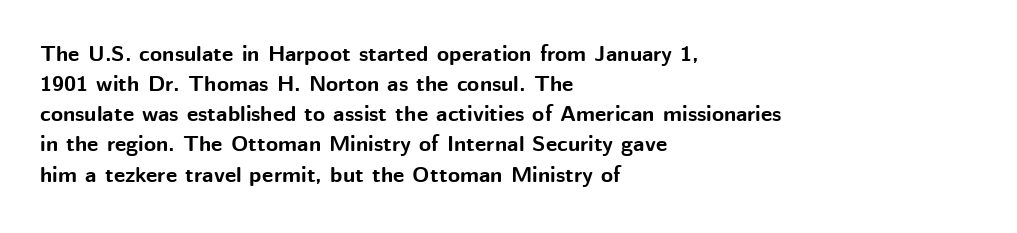
The image shows 22 px bold type, upright; set left-aligned, normal line spacing (1.37x), normal letter spacing, not underlined.
